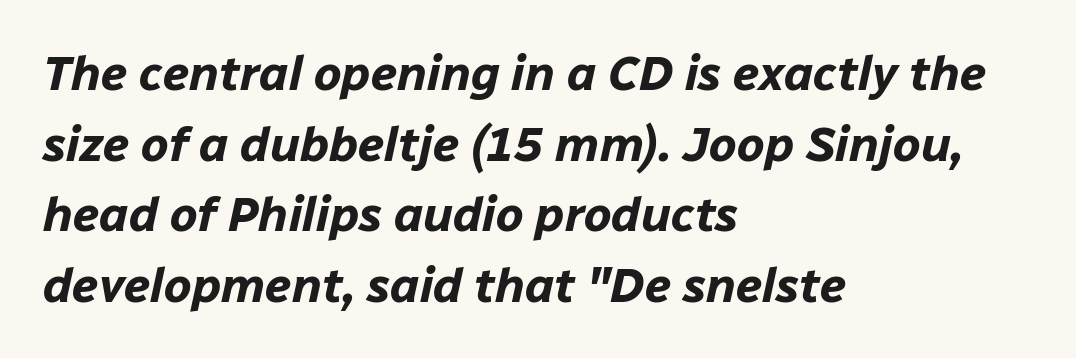
{"italic": "yes", "lean": "right", "slant_degrees": 12, "bold": "yes", "weight": "bold", "width": "normal", "stroke_contrast": "low", "x_height": "medium", "monospaced": "no", "underline": "no", "align": "left", "line_spacing": "normal", "line_spacing_ratio": 1.44, "letter_spacing": "normal", "letter_spacing_em": 0.0, "glyph_px": 49}
